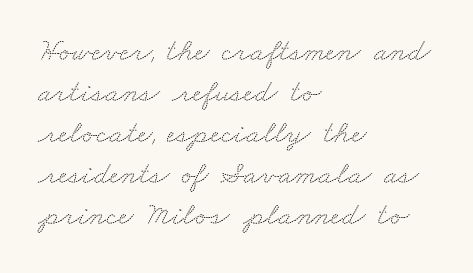
Q: Is the typeface a serif or a sans-serif typeface? A: Serif.
Q: Is the text underlined? A: No.
Q: How is the paragraph aligned? A: Left-aligned.
Q: Is the spacing between letters normal or unusually wide? A: Normal.
Q: Is the spacing between lines tight, normal or loose? A: Normal.
Q: Width (condensed, normal, or wide)? A: Wide.
Q: Stroke contrast? A: Medium.
Q: x-height? A: Small.
Q: Monospaced? A: No.
